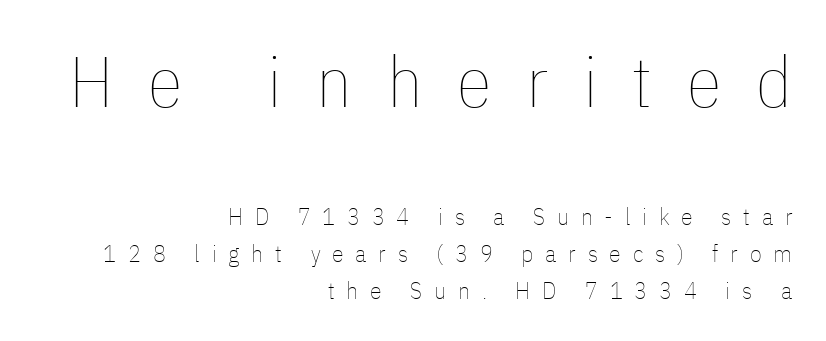
Q: Is the text bold? A: No.
Q: Is the text italic (slanted)? A: No, it is upright.
Q: Is the text underlined? A: No.
Q: How is the paragraph aligned? A: Right-aligned.
Q: Is the spacing between letters normal or unusually wide? A: Unusually wide.
Q: Is the spacing between lines tight, normal or loose? A: Normal.
Q: Which block of text is set in a larger size, the first (top) or the second (bottom)? A: The first (top) one.
Q: Width (condensed, normal, or wide)? A: Condensed.
Q: Stroke contrast? A: Low.
Q: x-height? A: Medium.
Q: Monospaced? A: No.
